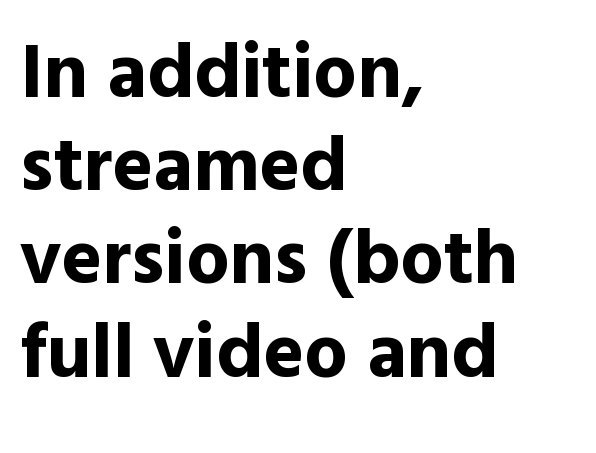
The image shows 77 px bold sans-serif type, upright; set left-aligned, line spacing 1.21x, normal letter spacing, not underlined; a medium x-height.
